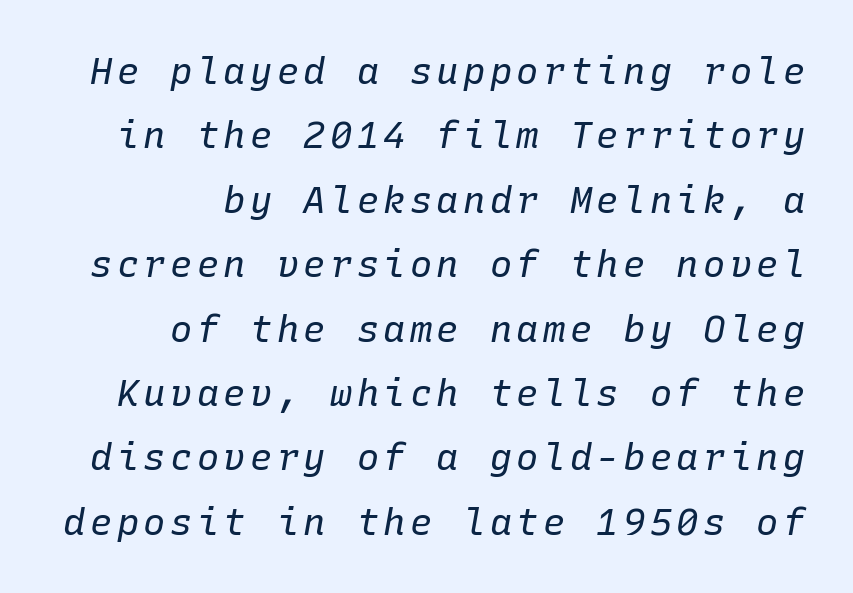
The image shows 37 px regular-weight type, italic (leaning right), monospaced; set right-aligned, line spacing 1.74x, not underlined; low stroke contrast and a medium x-height.
